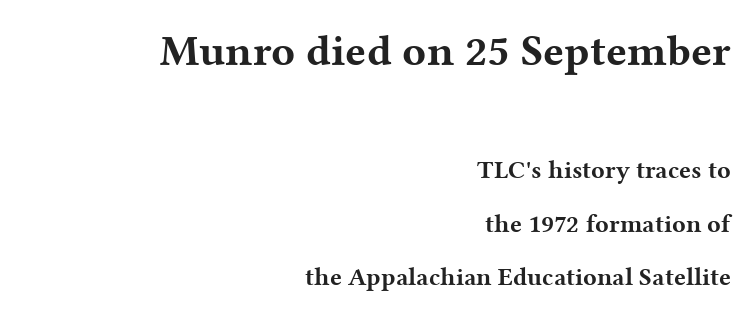
{"serif": "yes", "italic": "no", "bold": "yes", "weight": "bold", "width": "wide", "stroke_contrast": "medium", "x_height": "medium", "monospaced": "no", "underline": "no", "align": "right", "line_spacing": "loose", "line_spacing_ratio": 2.15, "letter_spacing": "normal", "letter_spacing_em": 0.0, "larger_block": "first", "size_ratio": 1.76, "glyph_px": 44}
